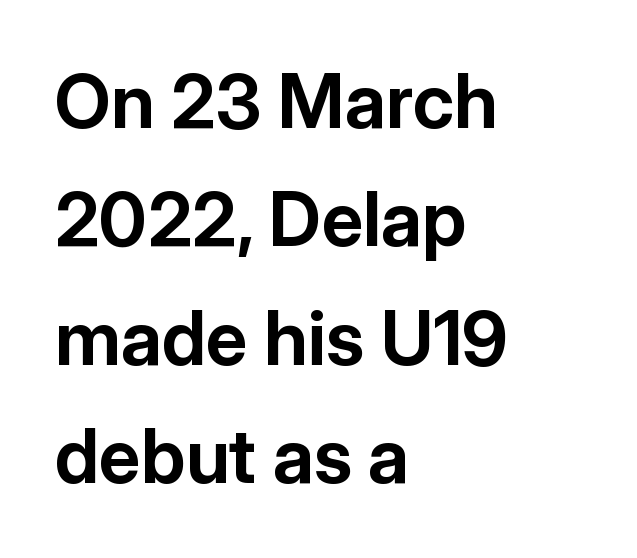
Honestly, the letter spacing is just normal — you wouldn't notice it. If you drew a ruler down the left edge, every line would touch it. A typesetter would call this proportional, since set widths differ per character. Reading down the column, the eye jumps a familiar distance to each next line.
